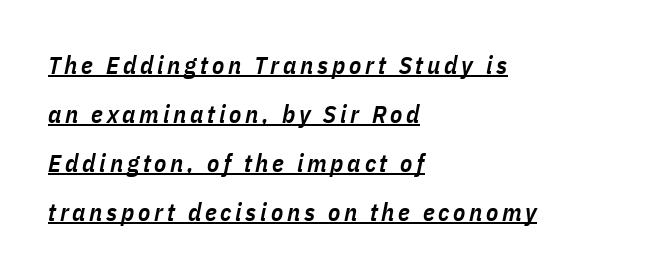
{"italic": "yes", "lean": "right", "slant_degrees": 11, "bold": "semi", "underline": "yes", "align": "left", "line_spacing": "loose", "line_spacing_ratio": 1.96, "glyph_px": 25}
